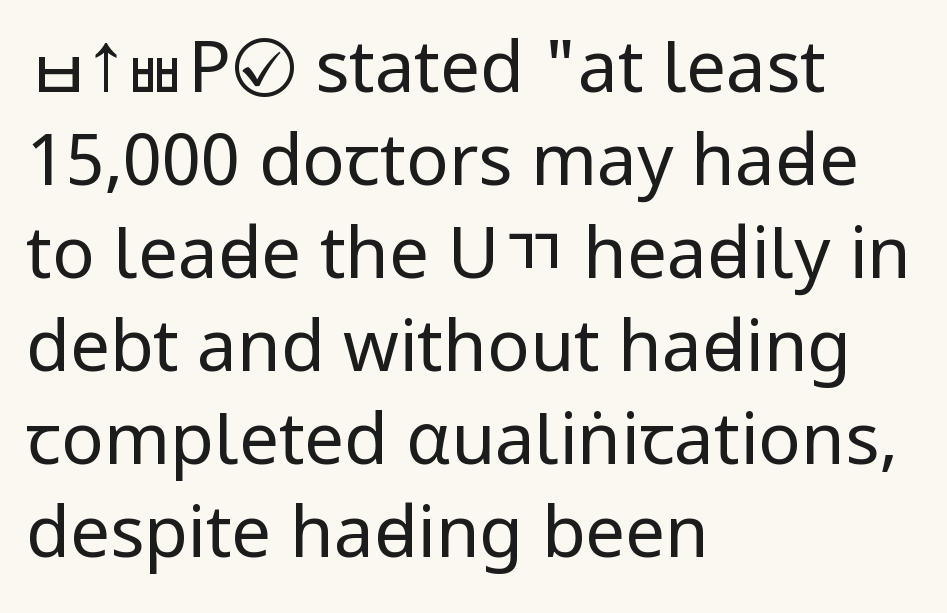
Q: Is the text bold? A: No.
Q: Is the text italic (slanted)? A: No, it is upright.
Q: Is the typeface a serif or a sans-serif typeface? A: Sans-serif.
Q: Is the text underlined? A: No.
Q: How is the paragraph aligned? A: Left-aligned.
Q: Is the spacing between letters normal or unusually wide? A: Normal.
Q: Is the spacing between lines tight, normal or loose? A: Normal.
Q: Width (condensed, normal, or wide)? A: Condensed.
Q: Stroke contrast? A: Low.
Q: x-height? A: Large.
Q: Monospaced? A: No.
